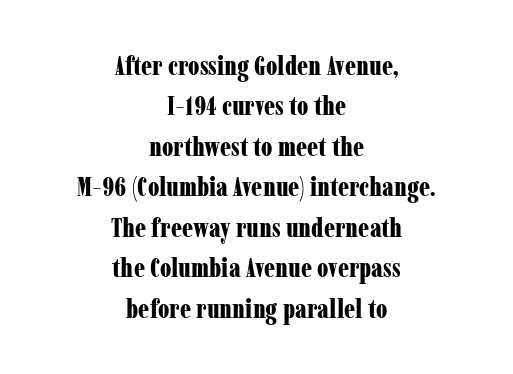
The image shows 27 px bold type, upright; set centered, normal line spacing (1.5x), normal letter spacing, not underlined.
